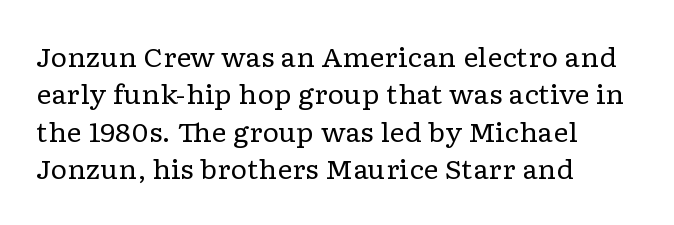
{"italic": "no", "bold": "no", "underline": "no", "align": "left", "line_spacing": "normal", "line_spacing_ratio": 1.44, "letter_spacing": "normal", "letter_spacing_em": 0.0, "glyph_px": 26}
